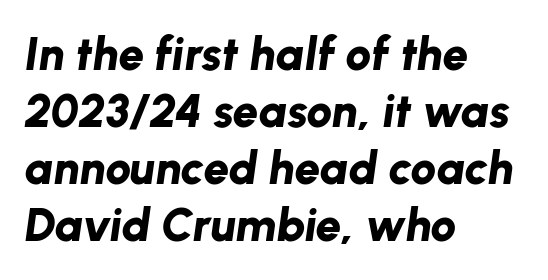
The image shows 46 px bold type, italic (leaning right); set left-aligned, line spacing 1.24x, normal letter spacing, not underlined; low stroke contrast and a medium x-height.
